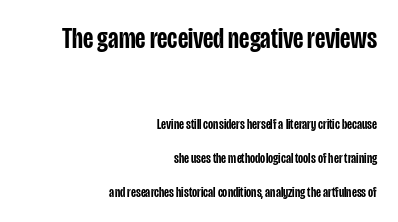
{"serif": "no", "italic": "no", "bold": "semi", "weight": "semibold", "width": "condensed", "stroke_contrast": "low", "x_height": "large", "monospaced": "no", "underline": "no", "align": "right", "line_spacing": "loose", "line_spacing_ratio": 2.43, "letter_spacing": "normal", "letter_spacing_em": 0.0, "larger_block": "first", "size_ratio": 2.07, "glyph_px": 29}
